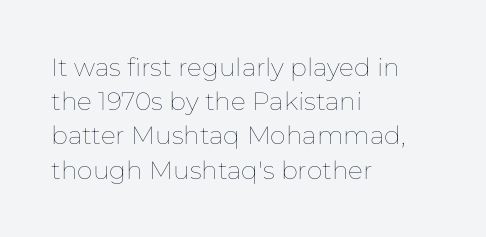
Q: Is the text bold? A: No.
Q: Is the text italic (slanted)? A: No, it is upright.
Q: Is the text underlined? A: No.
Q: How is the paragraph aligned? A: Left-aligned.
Q: Is the spacing between letters normal or unusually wide? A: Normal.
Q: Is the spacing between lines tight, normal or loose? A: Normal.
